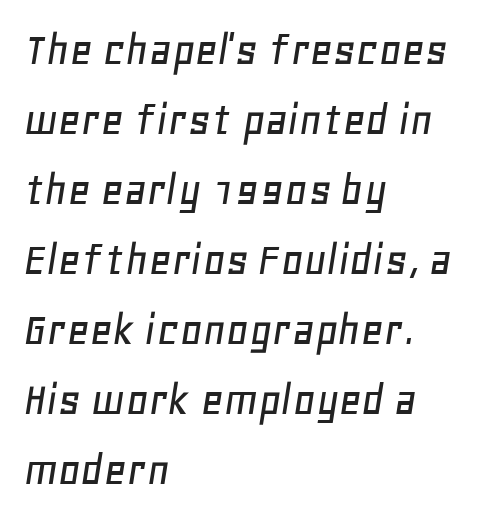
Horizontal alignment here is leftward, the default for most running prose. Nobody touched the tracking dial on this one. An italicized treatment has been applied to the whole sample. Bare-footed words on every line. Here the designer chose a conventional face with non-uniform glyph widths.
